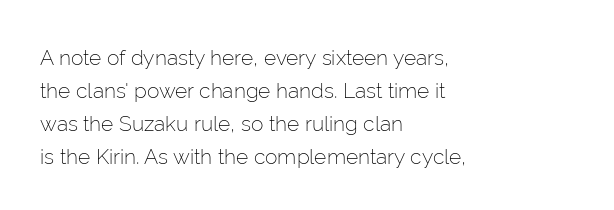
{"italic": "no", "bold": "no", "underline": "no", "align": "left", "line_spacing": "normal", "line_spacing_ratio": 1.57, "letter_spacing": "normal", "letter_spacing_em": 0.0, "glyph_px": 21}
